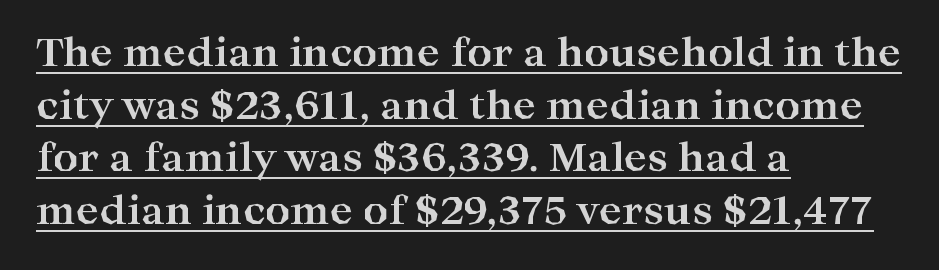
The image shows 39 px bold, wide serif type, upright; set left-aligned, normal line spacing (1.35x), normal letter spacing, underlined; high stroke contrast and a medium x-height.
